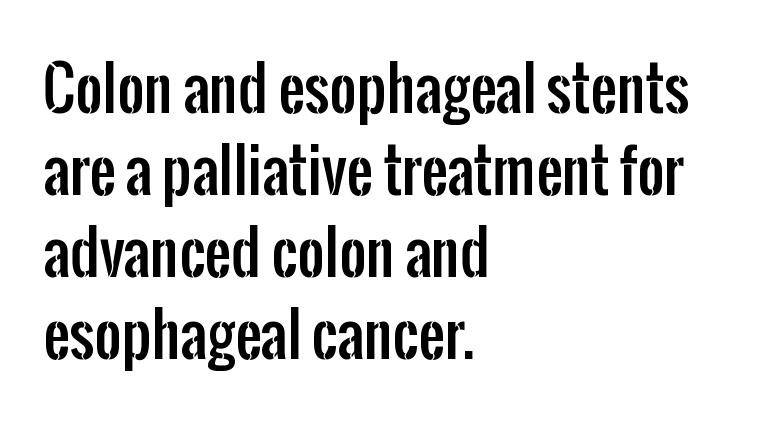
Lines of text with bare space underneath. You could not count columns in this text — the font is proportionally spaced. The gaps between neighbouring characters are ordinary and unremarkable. Honestly, the row spacing looks completely unremarkable. Are there feet on the stems? There aren't — it's a sans. When letters stand straight like this, we call the style roman or upright.
